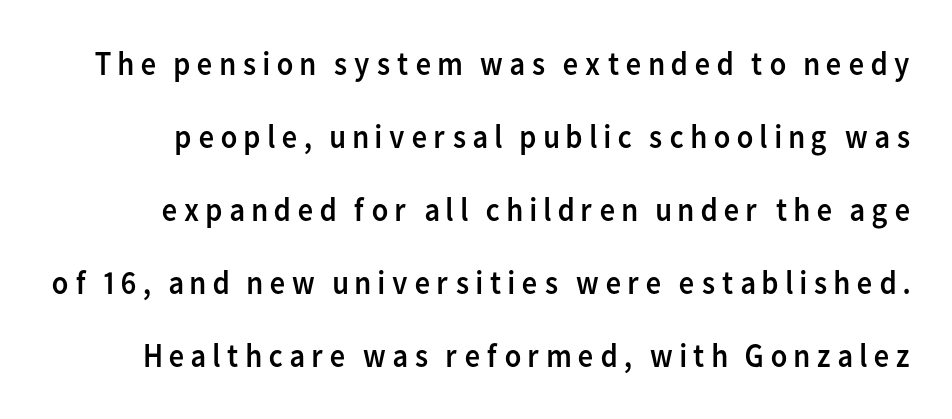
Q: Is the text bold? A: No.
Q: Is the text italic (slanted)? A: No, it is upright.
Q: Is the typeface a serif or a sans-serif typeface? A: Sans-serif.
Q: Is the text underlined? A: No.
Q: Is the spacing between lines tight, normal or loose? A: Loose.
Q: Width (condensed, normal, or wide)? A: Normal.
Q: Stroke contrast? A: Low.
Q: x-height? A: Medium.
Q: Monospaced? A: No.
